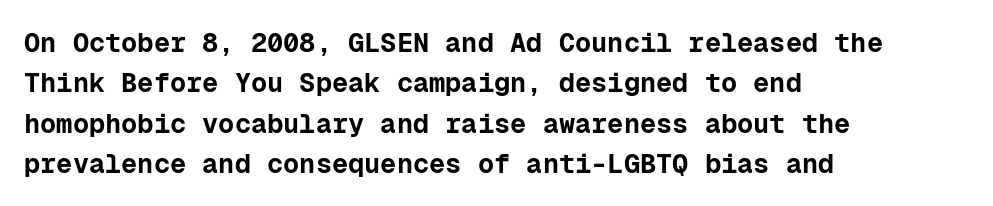
Q: Is the text bold? A: Yes.
Q: Is the text italic (slanted)? A: No, it is upright.
Q: Is the text underlined? A: No.
Q: How is the paragraph aligned? A: Left-aligned.
Q: Is the spacing between letters normal or unusually wide? A: Normal.
Q: Is the spacing between lines tight, normal or loose? A: Normal.
